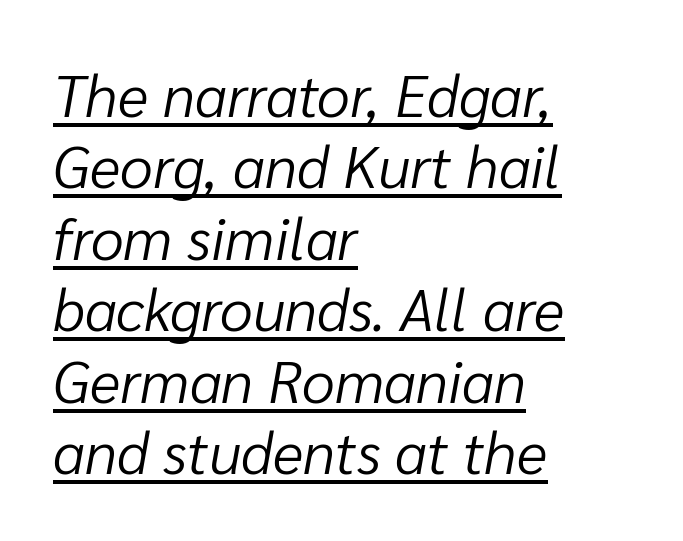
{"italic": "yes", "lean": "right", "slant_degrees": 10, "bold": "no", "weight": "light", "width": "normal", "stroke_contrast": "low", "x_height": "medium", "monospaced": "no", "underline": "yes", "align": "left", "line_spacing_ratio": 1.21, "letter_spacing": "normal", "letter_spacing_em": 0.0, "glyph_px": 59}
